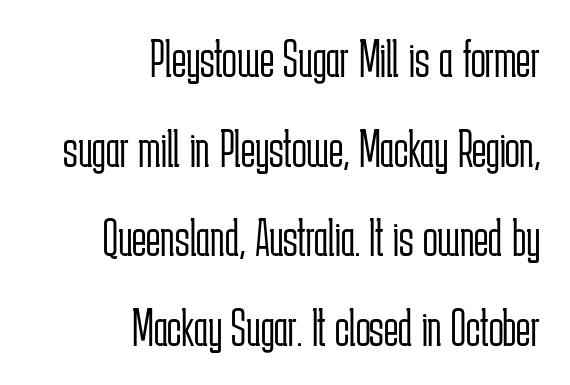
{"serif": "no", "italic": "no", "bold": "no", "weight": "light", "width": "condensed", "stroke_contrast": "low", "x_height": "medium", "monospaced": "no", "underline": "no", "align": "right", "line_spacing": "normal", "line_spacing_ratio": 1.66, "letter_spacing": "normal", "letter_spacing_em": 0.0, "glyph_px": 54}
